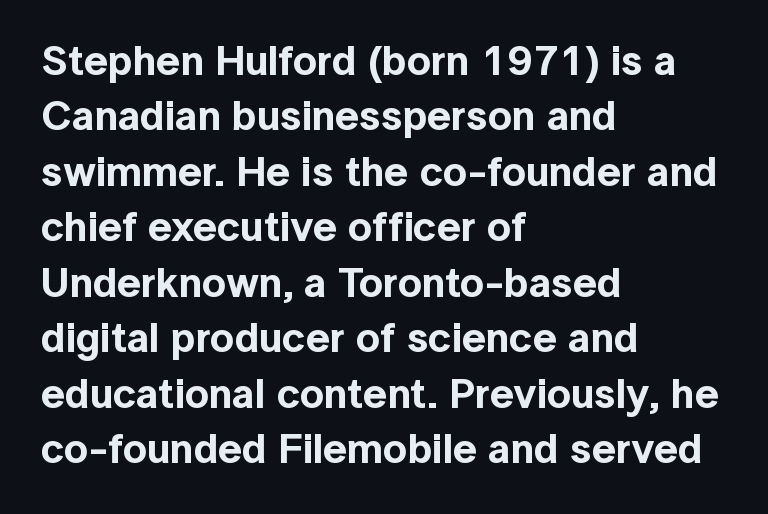
{"serif": "no", "italic": "no", "width": "normal", "x_height": "medium", "monospaced": "no", "underline": "no", "align": "left", "line_spacing": "normal", "line_spacing_ratio": 1.32, "letter_spacing": "normal", "letter_spacing_em": 0.0, "glyph_px": 42}
